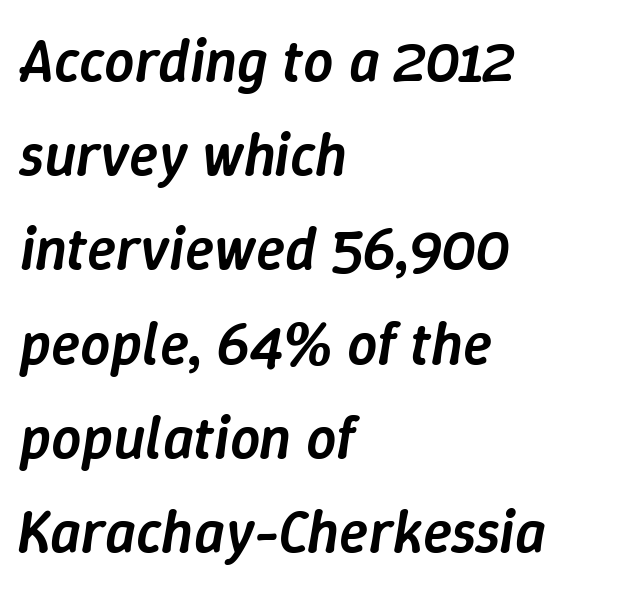
Q: Is the text bold? A: Semi-bold.
Q: Is the text italic (slanted)? A: Yes, it leans right by about 9 degrees.
Q: Is the text underlined? A: No.
Q: How is the paragraph aligned? A: Left-aligned.
Q: Is the spacing between letters normal or unusually wide? A: Normal.
Q: Is the spacing between lines tight, normal or loose? A: Normal.
Q: Width (condensed, normal, or wide)? A: Normal.
Q: Stroke contrast? A: Low.
Q: x-height? A: Medium.
Q: Monospaced? A: No.
